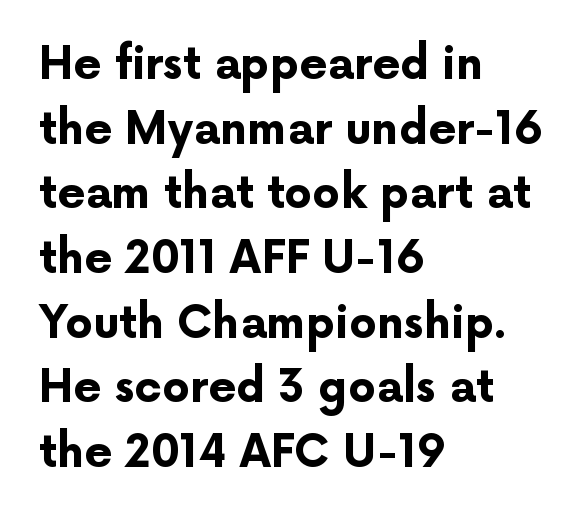
The image shows 44 px bold sans-serif type, upright; set left-aligned, normal line spacing (1.47x), normal letter spacing, not underlined; low stroke contrast and a medium x-height.
